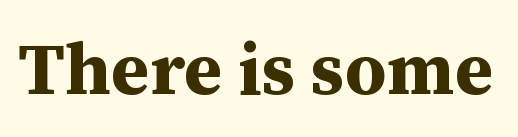
The image shows 73 px bold serif type, upright; set normal letter spacing, not underlined; medium stroke contrast and a medium x-height.
